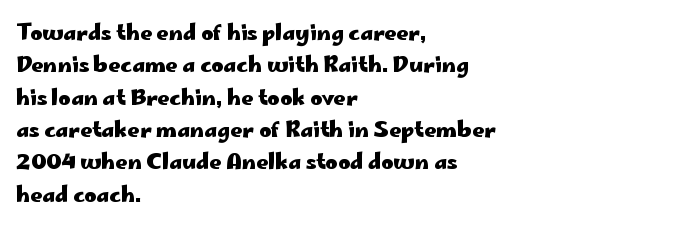
The image shows 21 px bold type, upright; set left-aligned, normal line spacing (1.54x), normal letter spacing, not underlined.
